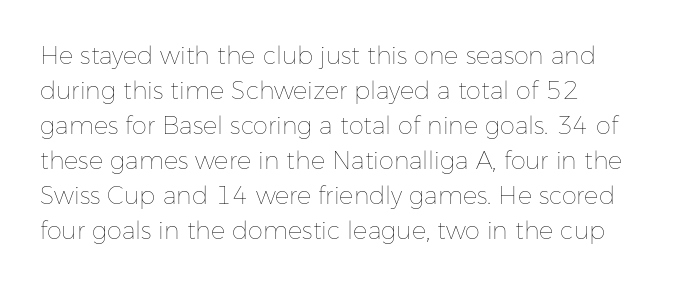
{"italic": "no", "bold": "no", "underline": "no", "line_spacing": "normal", "line_spacing_ratio": 1.46, "letter_spacing": "normal", "letter_spacing_em": 0.0, "glyph_px": 24}
